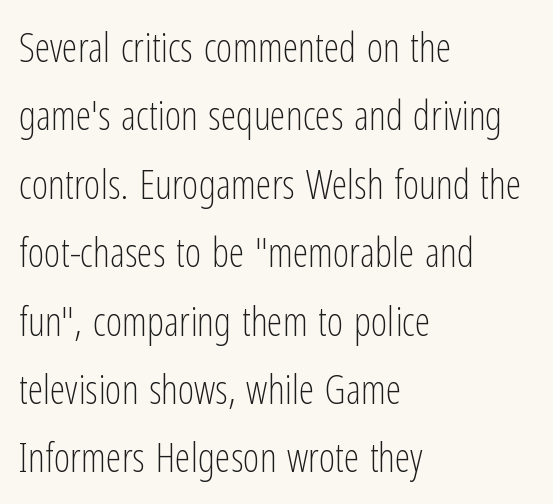
{"serif": "no", "italic": "no", "bold": "no", "weight": "light", "width": "condensed", "stroke_contrast": "low", "x_height": "medium", "monospaced": "no", "underline": "no", "align": "left", "line_spacing_ratio": 1.71, "letter_spacing": "normal", "letter_spacing_em": 0.0, "glyph_px": 40}
